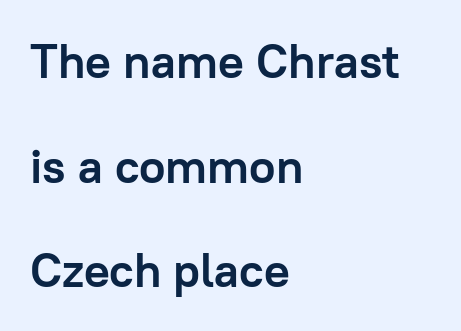
{"serif": "no", "italic": "no", "bold": "yes", "weight": "semibold", "width": "normal", "stroke_contrast": "low", "x_height": "medium", "monospaced": "no", "underline": "no", "align": "left", "line_spacing": "loose", "line_spacing_ratio": 2.18, "letter_spacing": "normal", "letter_spacing_em": 0.0, "glyph_px": 48}
